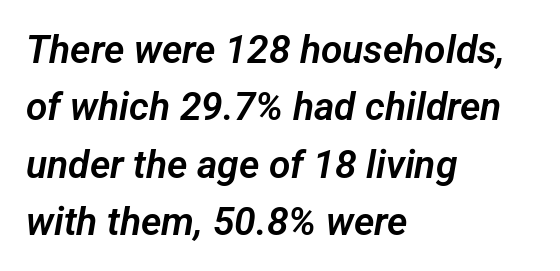
Q: Is the typeface a serif or a sans-serif typeface? A: Sans-serif.
Q: Is the text underlined? A: No.
Q: How is the paragraph aligned? A: Left-aligned.
Q: Is the spacing between letters normal or unusually wide? A: Normal.
Q: Is the spacing between lines tight, normal or loose? A: Normal.
Q: Width (condensed, normal, or wide)? A: Normal.
Q: Stroke contrast? A: Low.
Q: x-height? A: Medium.
Q: Monospaced? A: No.
